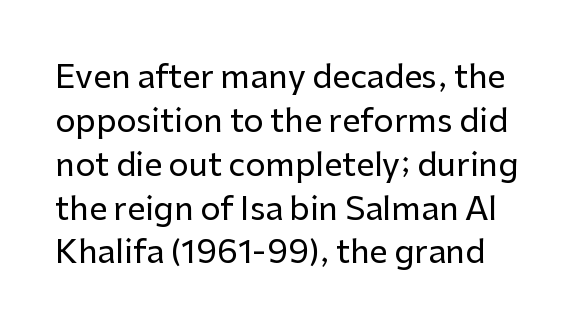
The image shows 32 px sans-serif type, upright; set normal line spacing (1.37x), normal letter spacing, not underlined; low stroke contrast and a medium x-height.
